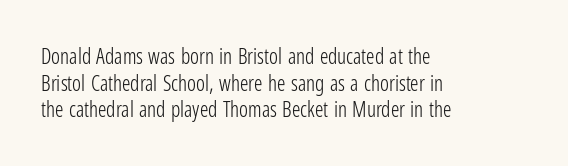
Q: Is the text bold? A: No.
Q: Is the text italic (slanted)? A: No, it is upright.
Q: Is the text underlined? A: No.
Q: How is the paragraph aligned? A: Left-aligned.
Q: Is the spacing between letters normal or unusually wide? A: Normal.
Q: Is the spacing between lines tight, normal or loose? A: Normal.
